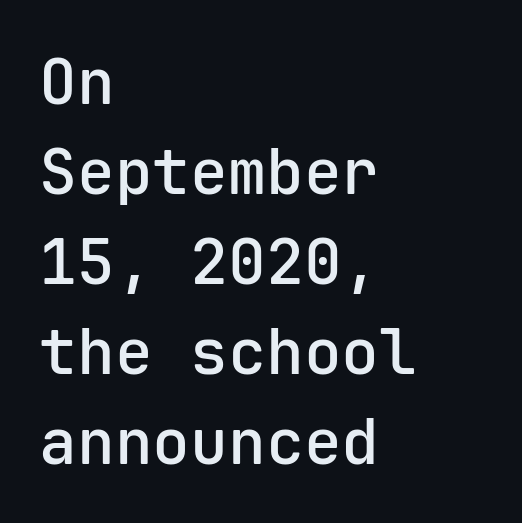
{"serif": "no", "italic": "no", "bold": "semi", "weight": "semibold", "width": "normal", "stroke_contrast": "low", "x_height": "medium", "monospaced": "yes", "underline": "no", "align": "left", "line_spacing": "normal", "line_spacing_ratio": 1.43, "letter_spacing": "normal", "letter_spacing_em": 0.0, "glyph_px": 63}
